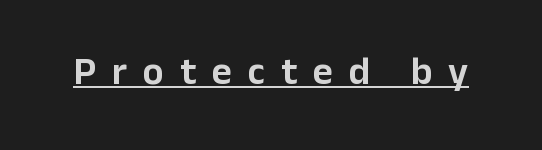
This sample carries an underscore along the baseline area. The face used here is proportionally spaced, like ordinary book or web type. A sans-serif font was chosen for this passage. Is there any slant? The stems are plumb.
